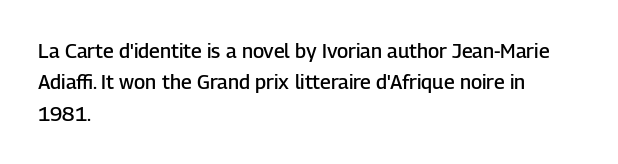
Q: Is the text bold? A: Semi-bold.
Q: Is the text italic (slanted)? A: No, it is upright.
Q: Is the text underlined? A: No.
Q: How is the paragraph aligned? A: Left-aligned.
Q: Is the spacing between letters normal or unusually wide? A: Normal.
Q: Is the spacing between lines tight, normal or loose? A: Normal.
